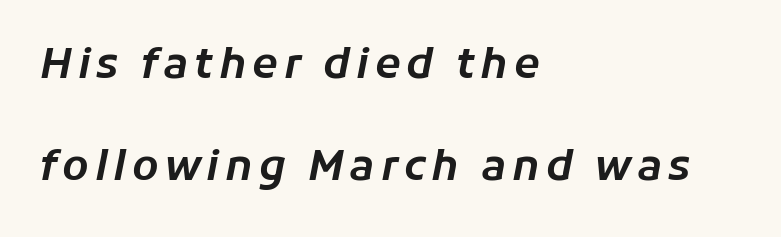
Q: Is the text italic (slanted)? A: Yes, it leans right by about 11 degrees.
Q: Is the text underlined? A: No.
Q: How is the paragraph aligned? A: Left-aligned.
Q: Is the spacing between lines tight, normal or loose? A: Loose.
Q: Width (condensed, normal, or wide)? A: Normal.
Q: Stroke contrast? A: Low.
Q: x-height? A: Medium.
Q: Monospaced? A: No.
